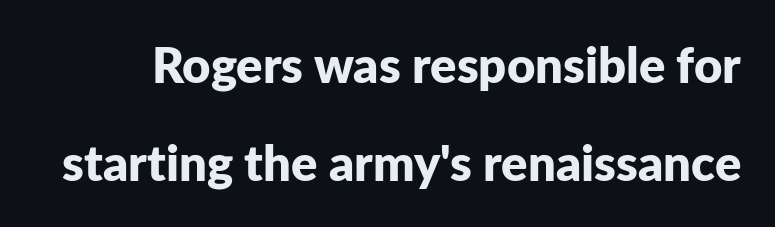
{"serif": "no", "italic": "no", "bold": "yes", "weight": "bold", "width": "normal", "stroke_contrast": "low", "x_height": "medium", "monospaced": "no", "underline": "no", "line_spacing": "loose", "line_spacing_ratio": 2.01, "letter_spacing": "normal", "letter_spacing_em": 0.0, "glyph_px": 49}
